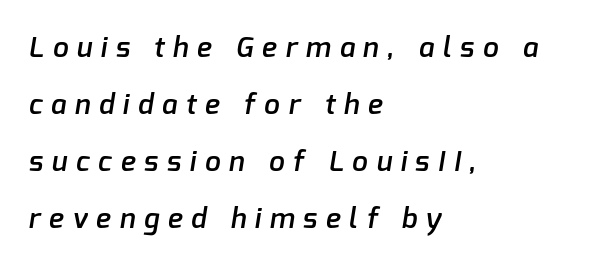
Q: Is the text bold? A: Semi-bold.
Q: Is the typeface a serif or a sans-serif typeface? A: Sans-serif.
Q: Is the text underlined? A: No.
Q: How is the paragraph aligned? A: Left-aligned.
Q: Is the spacing between letters normal or unusually wide? A: Unusually wide.
Q: Is the spacing between lines tight, normal or loose? A: Loose.
Q: Width (condensed, normal, or wide)? A: Normal.
Q: Stroke contrast? A: Low.
Q: x-height? A: Medium.
Q: Monospaced? A: No.
